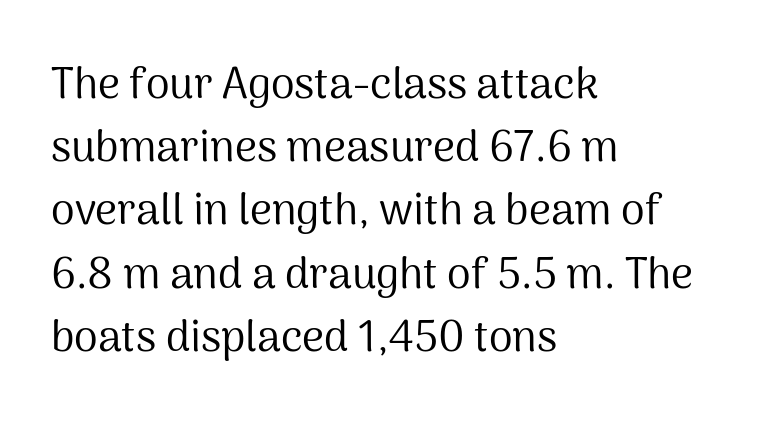
A typesetter would label this face a sans. This sample has the flowing, uneven cadence of proportional lettering. Counters stay open thanks to moderate or lighter strokes. Compared with typical paragraphs, the rows here are spaced about the same. Each row of text sits above clean, open space. Style check: upright.
